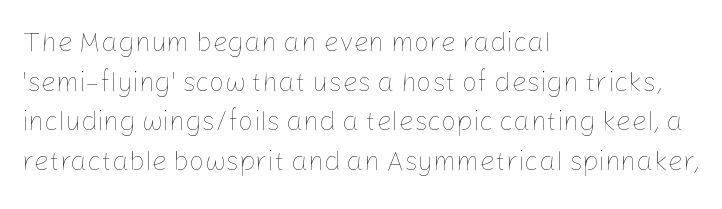
{"italic": "no", "bold": "no", "underline": "no", "align": "left", "line_spacing": "normal", "line_spacing_ratio": 1.47, "letter_spacing": "normal", "letter_spacing_em": 0.0, "glyph_px": 27}
